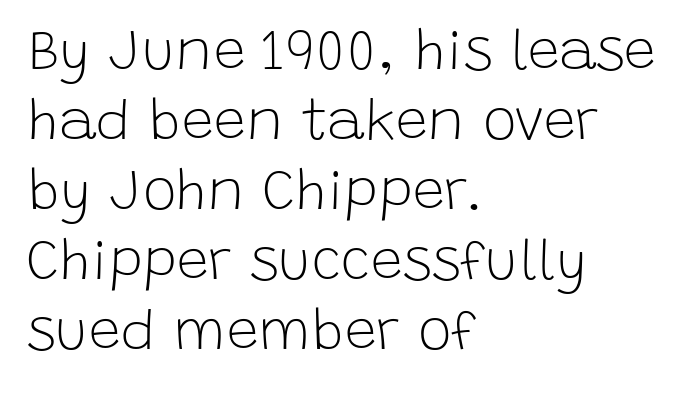
Q: Is the text bold? A: No.
Q: Is the text italic (slanted)? A: No, it is upright.
Q: Is the typeface a serif or a sans-serif typeface? A: Sans-serif.
Q: Is the text underlined? A: No.
Q: How is the paragraph aligned? A: Left-aligned.
Q: Is the spacing between letters normal or unusually wide? A: Normal.
Q: Width (condensed, normal, or wide)? A: Normal.
Q: Stroke contrast? A: Low.
Q: x-height? A: Large.
Q: Monospaced? A: No.
